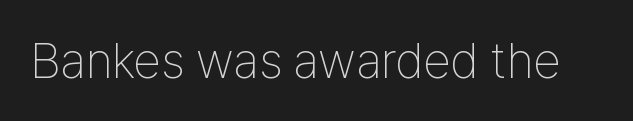
Q: Is the text bold? A: No.
Q: Is the text italic (slanted)? A: No, it is upright.
Q: Is the typeface a serif or a sans-serif typeface? A: Sans-serif.
Q: Is the text underlined? A: No.
Q: Is the spacing between letters normal or unusually wide? A: Normal.
Q: Width (condensed, normal, or wide)? A: Condensed.
Q: Stroke contrast? A: Low.
Q: x-height? A: Medium.
Q: Monospaced? A: No.
